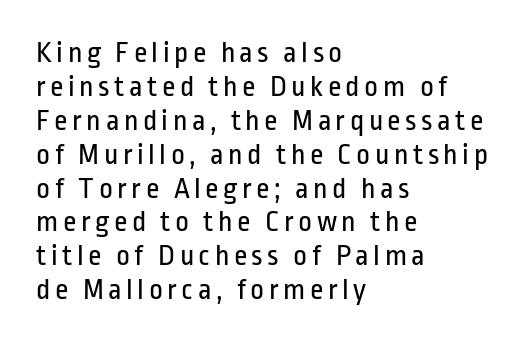
The image shows 30 px regular-weight, condensed sans-serif type, upright; set left-aligned, tight line spacing (1.13x), not underlined; low stroke contrast and a medium x-height.
